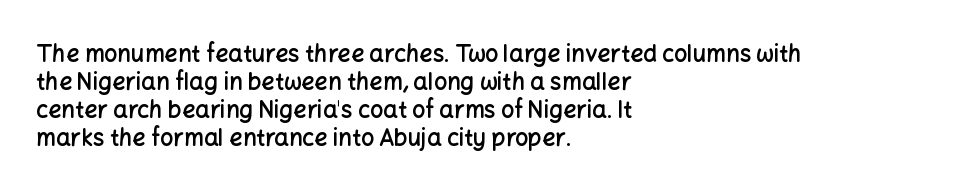
The image shows 23 px text type, upright; set left-aligned, line spacing 1.22x, normal letter spacing, not underlined.
